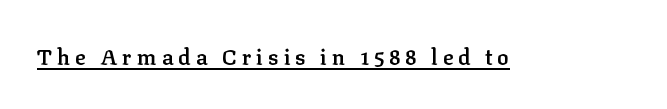
This sample uses an upright cut, with every glyph sitting square on the baseline. The tracking jumps out immediately: characters are airy and widely separated. Has an underline been added? It has. The sample has been set in demibold, a notch under bold.
